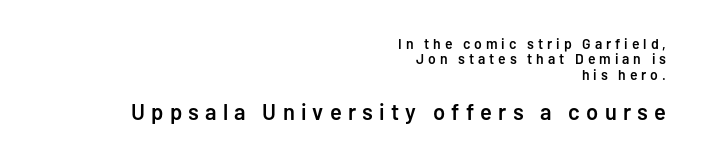
{"italic": "no", "bold": "semi", "underline": "no", "align": "right", "line_spacing": "tight", "line_spacing_ratio": 1.09, "letter_spacing": "wide", "letter_spacing_em": 0.28, "larger_block": "second", "size_ratio": 1.57, "glyph_px": 22}
